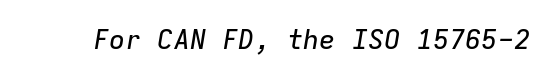
Glance below the letters and you will spot only blank space. Spacing between characters is what you'd get straight out of the box. Would a proofreader flag this as italicized? Yes.
